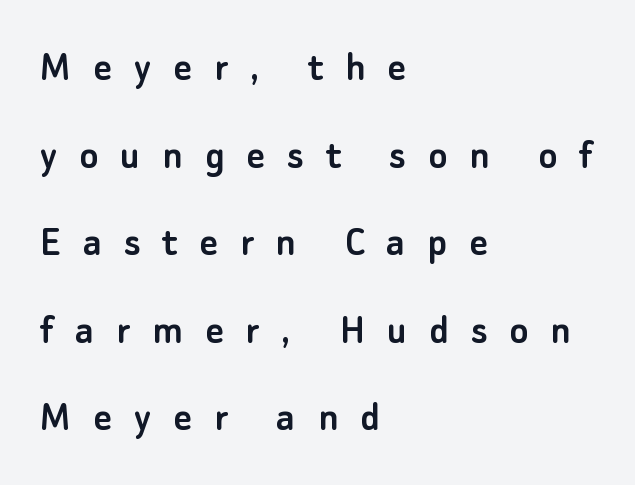
Look at the bottom of the vertical strokes: they stop flat, with no serifs. In CSS terms this would be text-align: left. Spacing between characters has been opened up far beyond the box default. Here the designer chose a conventional face with non-uniform glyph widths. Posture: straight, roman, zero tilt. Letters rest on an invisible, unmarked baseline.
